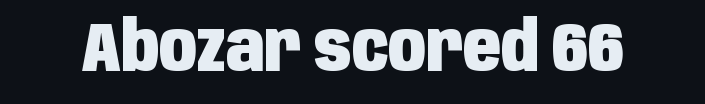
The image shows 69 px heavy, condensed sans-serif type, upright; set normal letter spacing, not underlined; low stroke contrast and a large x-height.
